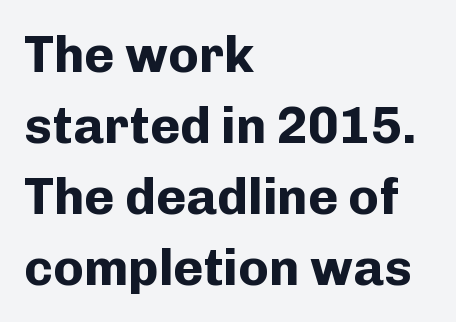
Italic: no, the glyphs are upright roman. Quick note: underline off. This rendering uses left alignment, leaving the right contour irregular. The line-height multiplier appears to be the usual default. The designer went with a sans here, leaving each stem footless.
